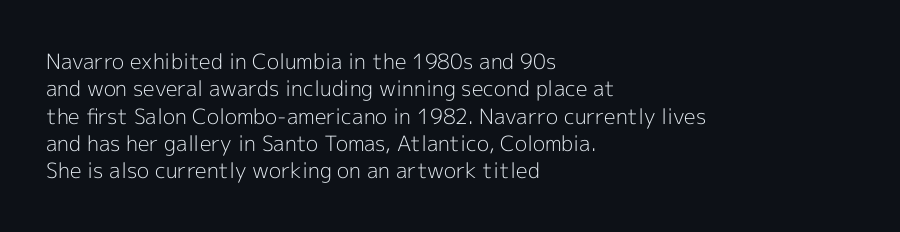
Reading down the block, your eye returns to a fixed left position each line. The weight tops out at a normal text grade. Interline gaps are of average width in this sample. The letters sit at their default tracking, neither squeezed nor spread.
